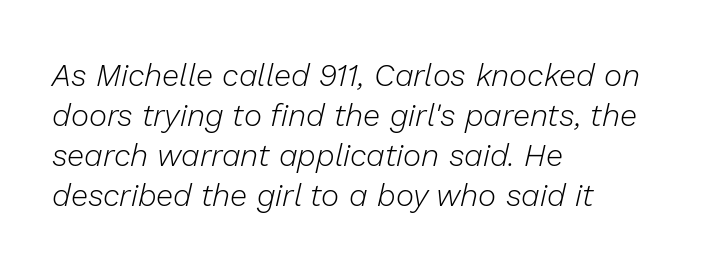
Q: Is the text bold? A: No.
Q: Is the text italic (slanted)? A: Yes, it leans right by about 13 degrees.
Q: Is the text underlined? A: No.
Q: How is the paragraph aligned? A: Left-aligned.
Q: Is the spacing between letters normal or unusually wide? A: Normal.
Q: Is the spacing between lines tight, normal or loose? A: Normal.
Q: Width (condensed, normal, or wide)? A: Normal.
Q: Stroke contrast? A: Low.
Q: x-height? A: Medium.
Q: Monospaced? A: No.
